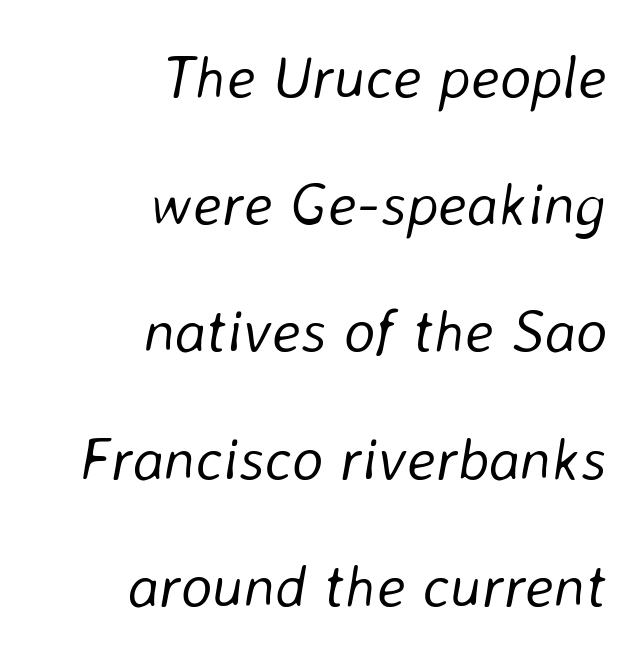
{"italic": "yes", "lean": "right", "slant_degrees": 8, "bold": "no", "weight": "light", "width": "normal", "stroke_contrast": "low", "x_height": "medium", "monospaced": "no", "underline": "no", "align": "right", "line_spacing": "loose", "line_spacing_ratio": 2.12, "letter_spacing": "normal", "letter_spacing_em": 0.0, "glyph_px": 60}
